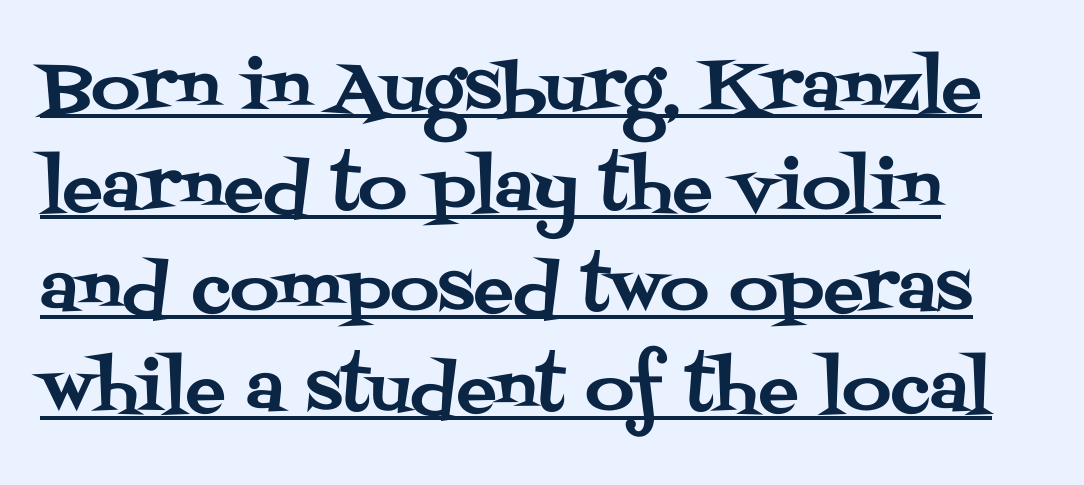
The image shows 67 px serif type, upright; set left-aligned, normal line spacing (1.5x), normal letter spacing, underlined; medium stroke contrast and a large x-height.
